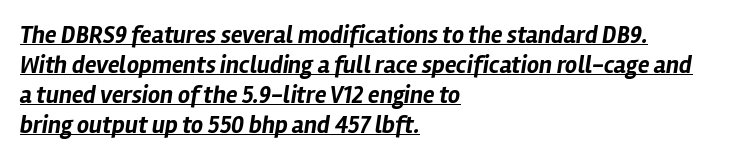
{"italic": "yes", "lean": "right", "slant_degrees": 12, "bold": "yes", "underline": "yes", "align": "left", "line_spacing": "normal", "line_spacing_ratio": 1.25, "letter_spacing": "normal", "letter_spacing_em": 0.0, "glyph_px": 24}
